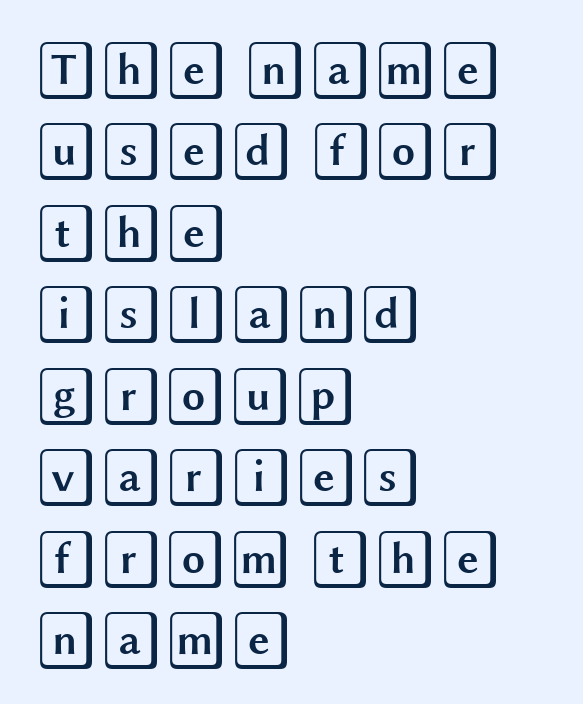
{"italic": "no", "width": "wide", "x_height": "large", "underline": "no", "align": "left", "line_spacing": "normal", "line_spacing_ratio": 1.38, "letter_spacing": "normal", "letter_spacing_em": 0.0, "glyph_px": 59}
